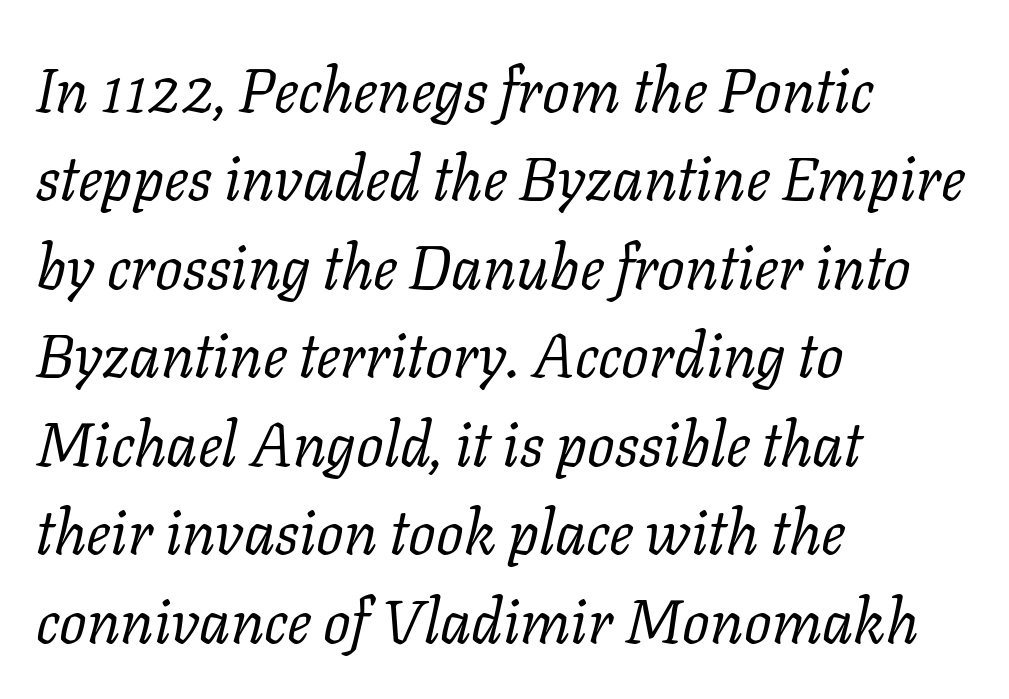
Q: Is the text bold? A: No.
Q: Is the text italic (slanted)? A: Yes, it leans right by about 11 degrees.
Q: Is the typeface a serif or a sans-serif typeface? A: Serif.
Q: Is the text underlined? A: No.
Q: How is the paragraph aligned? A: Left-aligned.
Q: Is the spacing between letters normal or unusually wide? A: Normal.
Q: Is the spacing between lines tight, normal or loose? A: Normal.
Q: Width (condensed, normal, or wide)? A: Normal.
Q: Stroke contrast? A: Low.
Q: x-height? A: Medium.
Q: Monospaced? A: No.
